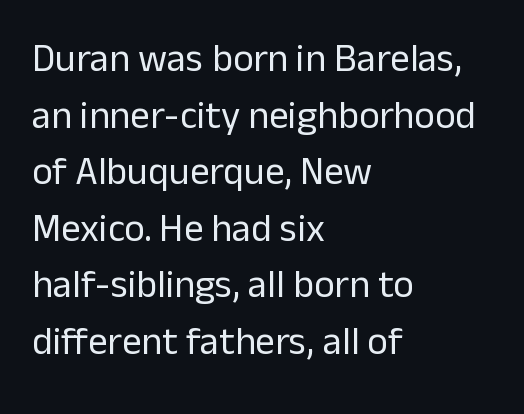
Q: Is the text bold? A: No.
Q: Is the text italic (slanted)? A: No, it is upright.
Q: Is the typeface a serif or a sans-serif typeface? A: Sans-serif.
Q: Is the text underlined? A: No.
Q: How is the paragraph aligned? A: Left-aligned.
Q: Is the spacing between letters normal or unusually wide? A: Normal.
Q: Is the spacing between lines tight, normal or loose? A: Normal.
Q: Width (condensed, normal, or wide)? A: Normal.
Q: Stroke contrast? A: Low.
Q: x-height? A: Medium.
Q: Monospaced? A: No.
